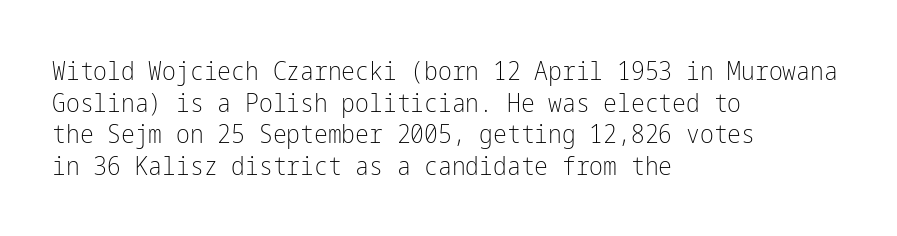
Nope, not italic — everything's standing straight. The font is comparable to plain body text, perhaps lighter. Inter-character spacing is left at the font's built-in metrics. The zone under the glyphs is completely vacant. These lines are set flush left with a ragged right edge.
